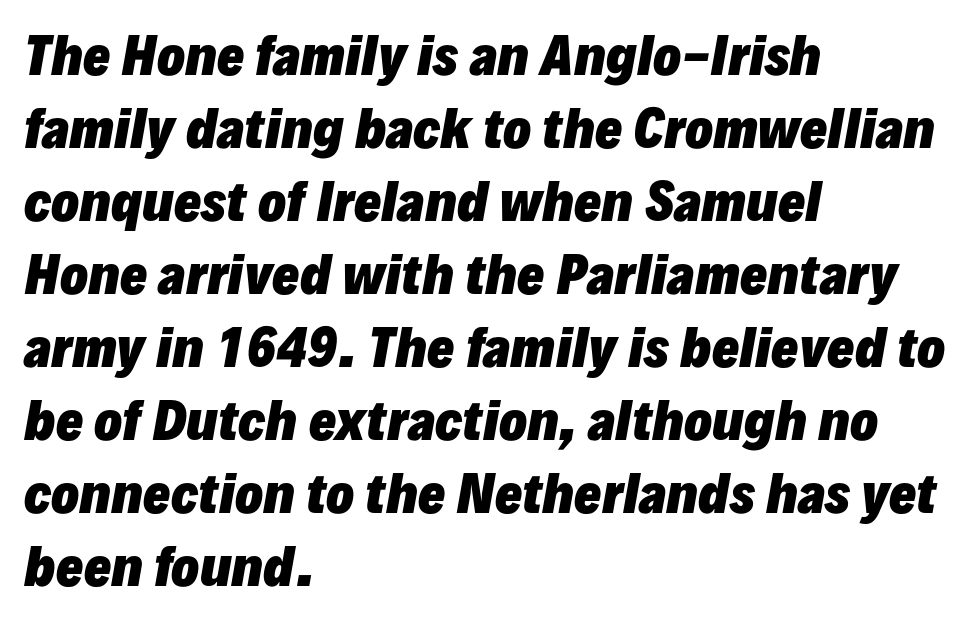
Q: Is the text bold? A: Yes.
Q: Is the text italic (slanted)? A: Yes, it leans right by about 10 degrees.
Q: Is the text underlined? A: No.
Q: How is the paragraph aligned? A: Left-aligned.
Q: Is the spacing between letters normal or unusually wide? A: Normal.
Q: Is the spacing between lines tight, normal or loose? A: Normal.
Q: Width (condensed, normal, or wide)? A: Normal.
Q: Stroke contrast? A: Low.
Q: x-height? A: Medium.
Q: Monospaced? A: No.
